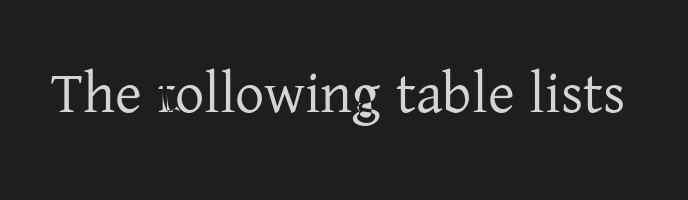
Q: Is the text bold? A: No.
Q: Is the text italic (slanted)? A: No, it is upright.
Q: Is the typeface a serif or a sans-serif typeface? A: Serif.
Q: Is the text underlined? A: No.
Q: Is the spacing between letters normal or unusually wide? A: Normal.
Q: Width (condensed, normal, or wide)? A: Normal.
Q: Stroke contrast? A: Low.
Q: x-height? A: Medium.
Q: Monospaced? A: No.
